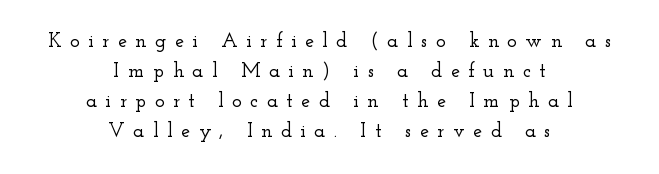
Notice how descenders clear the ascenders below comfortably — that's standard leading. The horizontal fit of the characters is loose and conspicuously gappy. Check the space under the baseline: it is left empty. The setting favours the middle, as headings and verse often do. Posture: upright roman.
